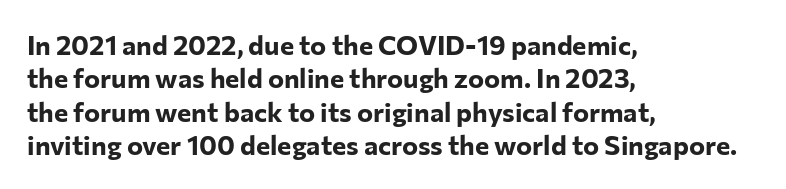
There is no visible air inserted between adjacent glyphs. Compared with a centered layout, this one pins lines to the left instead. The strokes are fattened all the way to bold. A typesetter would mark this as roman, not italic. The words here are not underlined.
